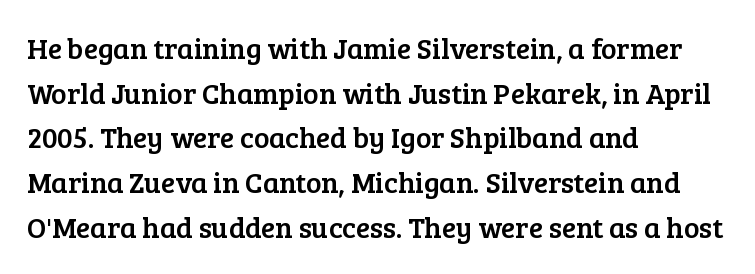
Q: Is the text italic (slanted)? A: No, it is upright.
Q: Is the typeface a serif or a sans-serif typeface? A: Serif.
Q: Is the text underlined? A: No.
Q: How is the paragraph aligned? A: Left-aligned.
Q: Is the spacing between letters normal or unusually wide? A: Normal.
Q: Is the spacing between lines tight, normal or loose? A: Normal.
Q: Width (condensed, normal, or wide)? A: Normal.
Q: Stroke contrast? A: Low.
Q: x-height? A: Medium.
Q: Monospaced? A: No.
